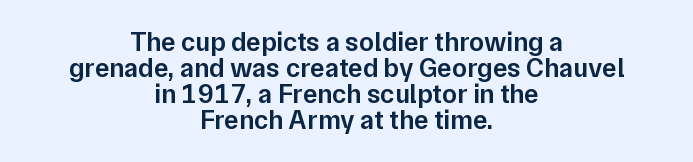
{"italic": "no", "bold": "semi", "underline": "no", "align": "center", "line_spacing": "tight", "line_spacing_ratio": 0.96, "letter_spacing": "normal", "letter_spacing_em": 0.0, "glyph_px": 27}
